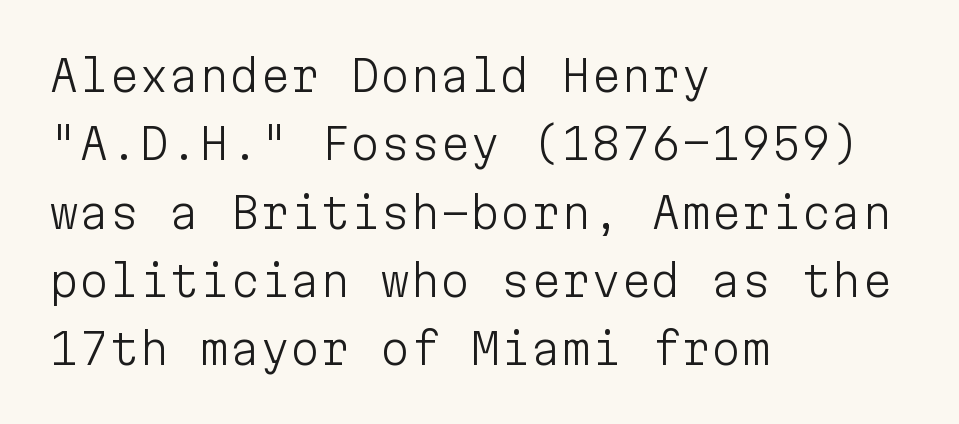
Q: Is the text bold? A: No.
Q: Is the text italic (slanted)? A: No, it is upright.
Q: Is the typeface a serif or a sans-serif typeface? A: Sans-serif.
Q: Is the text underlined? A: No.
Q: How is the paragraph aligned? A: Left-aligned.
Q: Is the spacing between letters normal or unusually wide? A: Normal.
Q: Is the spacing between lines tight, normal or loose? A: Normal.
Q: Width (condensed, normal, or wide)? A: Normal.
Q: Stroke contrast? A: Low.
Q: x-height? A: Medium.
Q: Monospaced? A: Yes.
